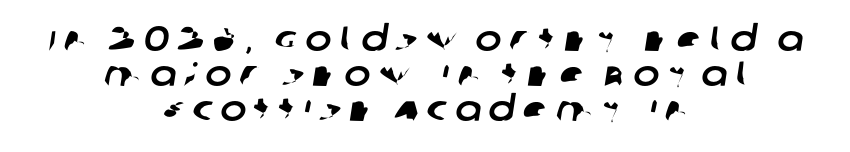
Q: Is the typeface a serif or a sans-serif typeface? A: Sans-serif.
Q: Is the text underlined? A: No.
Q: How is the paragraph aligned? A: Centered.
Q: Is the spacing between letters normal or unusually wide? A: Unusually wide.
Q: Is the spacing between lines tight, normal or loose? A: Tight.
Q: Width (condensed, normal, or wide)? A: Normal.
Q: Stroke contrast? A: Low.
Q: x-height? A: Large.
Q: Monospaced? A: No.
